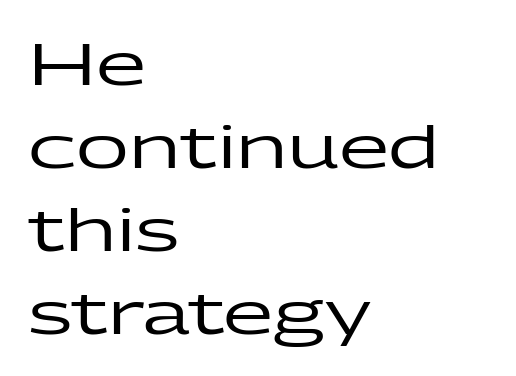
Horizontally, the lines are justified to the leading edge only. Vertically, the passage feels balanced, rows spaced as you'd expect. The typeface chosen for these lines omits serifs. Ascenders rise straight up at ninety degrees.
